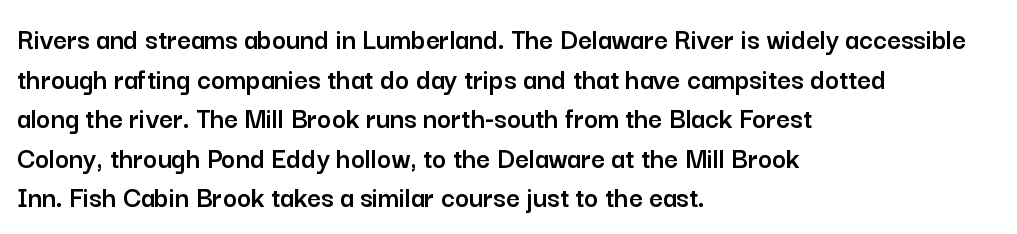
Q: Is the text italic (slanted)? A: No, it is upright.
Q: Is the typeface a serif or a sans-serif typeface? A: Sans-serif.
Q: Is the text underlined? A: No.
Q: How is the paragraph aligned? A: Left-aligned.
Q: Is the spacing between letters normal or unusually wide? A: Normal.
Q: Is the spacing between lines tight, normal or loose? A: Normal.
Q: Width (condensed, normal, or wide)? A: Normal.
Q: Stroke contrast? A: Low.
Q: x-height? A: Medium.
Q: Monospaced? A: No.
